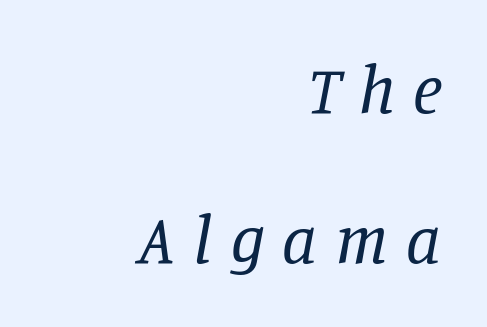
Q: Is the text bold? A: No.
Q: Is the text italic (slanted)? A: Yes, it leans right by about 11 degrees.
Q: Is the typeface a serif or a sans-serif typeface? A: Serif.
Q: Is the text underlined? A: No.
Q: How is the paragraph aligned? A: Right-aligned.
Q: Is the spacing between letters normal or unusually wide? A: Unusually wide.
Q: Is the spacing between lines tight, normal or loose? A: Loose.
Q: Width (condensed, normal, or wide)? A: Normal.
Q: Stroke contrast? A: Low.
Q: x-height? A: Large.
Q: Monospaced? A: No.
